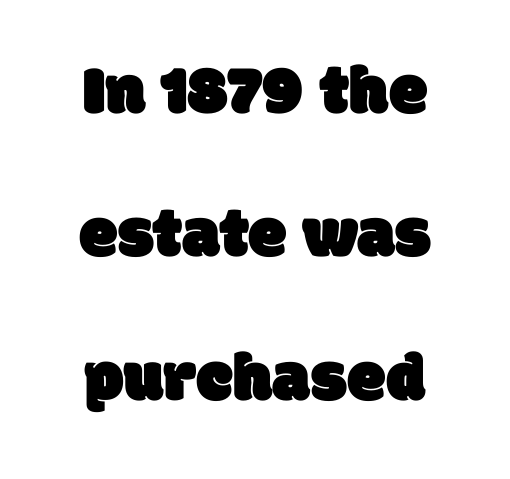
Q: Is the typeface a serif or a sans-serif typeface? A: Sans-serif.
Q: Is the text underlined? A: No.
Q: How is the paragraph aligned? A: Centered.
Q: Is the spacing between letters normal or unusually wide? A: Normal.
Q: Is the spacing between lines tight, normal or loose? A: Loose.
Q: Width (condensed, normal, or wide)? A: Normal.
Q: Stroke contrast? A: Low.
Q: x-height? A: Large.
Q: Monospaced? A: No.
